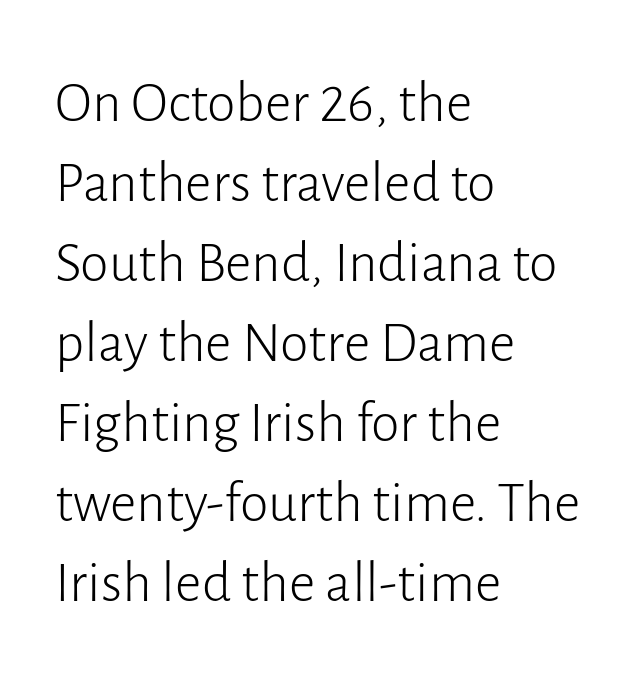
The image shows 58 px light sans-serif type, upright; set left-aligned, normal line spacing (1.38x), normal letter spacing, not underlined; low stroke contrast and a medium x-height.
